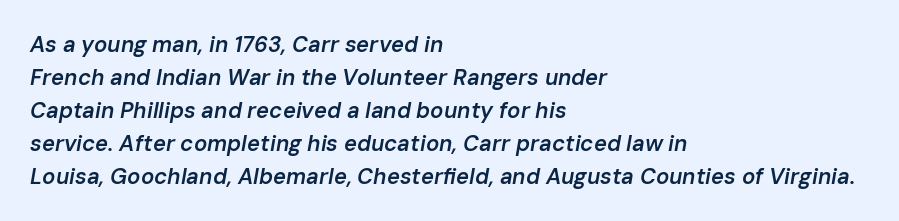
{"italic": "yes", "lean": "right", "slant_degrees": 10, "bold": "semi", "underline": "no", "align": "left", "line_spacing": "normal", "line_spacing_ratio": 1.5, "letter_spacing": "normal", "letter_spacing_em": 0.0, "glyph_px": 22}
